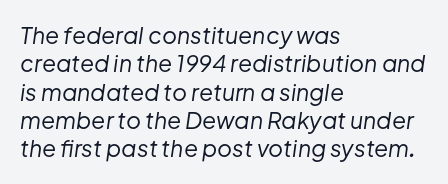
{"italic": "yes", "lean": "right", "slant_degrees": 8, "bold": "no", "underline": "no", "align": "left", "line_spacing_ratio": 1.23, "letter_spacing": "normal", "letter_spacing_em": 0.0, "glyph_px": 23}
